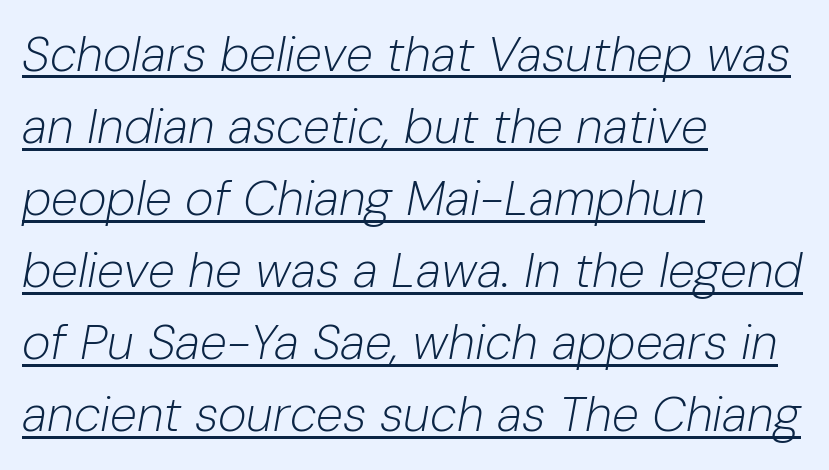
The image shows 49 px light type, italic (leaning right); set left-aligned, normal line spacing (1.47x), normal letter spacing, underlined; low stroke contrast and a medium x-height.
